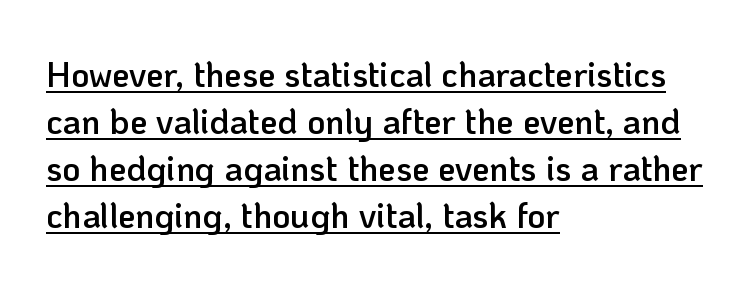
Q: Is the text bold? A: Semi-bold.
Q: Is the text italic (slanted)? A: No, it is upright.
Q: Is the typeface a serif or a sans-serif typeface? A: Sans-serif.
Q: Is the text underlined? A: Yes.
Q: How is the paragraph aligned? A: Left-aligned.
Q: Is the spacing between letters normal or unusually wide? A: Normal.
Q: Is the spacing between lines tight, normal or loose? A: Normal.
Q: Width (condensed, normal, or wide)? A: Normal.
Q: Stroke contrast? A: Low.
Q: x-height? A: Medium.
Q: Monospaced? A: No.
